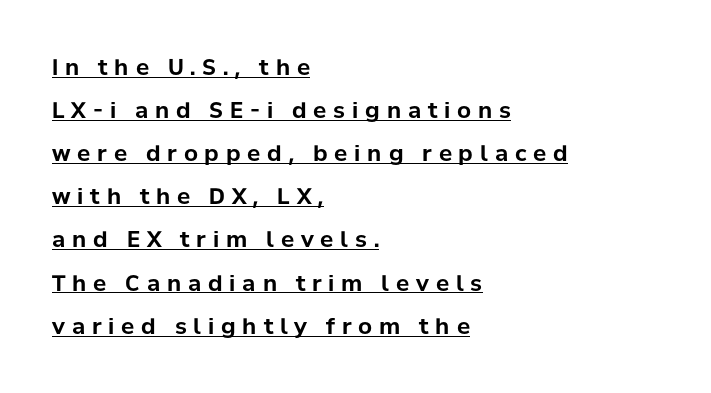
These lines carry a lot of weight — the face is fully bold. Italic? Not at all — the glyphs are vertical. Casual observation: everything's shoved over to the left. Rows of type keep a wide berth in the vertical direction. Underline: present. The rendering inserts visible extra space after every character.
